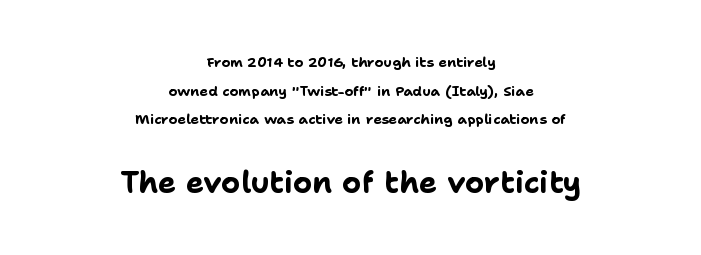
Q: Is the text bold? A: Yes.
Q: Is the text italic (slanted)? A: No, it is upright.
Q: Is the typeface a serif or a sans-serif typeface? A: Sans-serif.
Q: Is the text underlined? A: No.
Q: How is the paragraph aligned? A: Centered.
Q: Is the spacing between letters normal or unusually wide? A: Normal.
Q: Is the spacing between lines tight, normal or loose? A: Loose.
Q: Which block of text is set in a larger size, the first (top) or the second (bottom)? A: The second (bottom) one.
Q: Width (condensed, normal, or wide)? A: Normal.
Q: Stroke contrast? A: Low.
Q: x-height? A: Medium.
Q: Monospaced? A: No.
